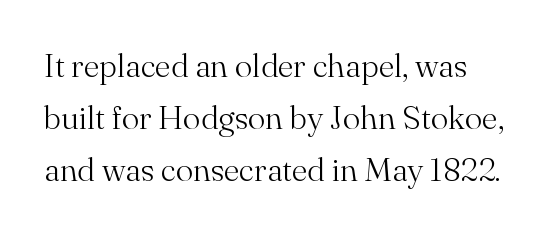
{"serif": "yes", "italic": "no", "bold": "no", "weight": "light", "width": "normal", "stroke_contrast": "medium", "x_height": "small", "monospaced": "no", "underline": "no", "line_spacing": "normal", "line_spacing_ratio": 1.57, "letter_spacing": "normal", "letter_spacing_em": 0.0, "glyph_px": 33}
